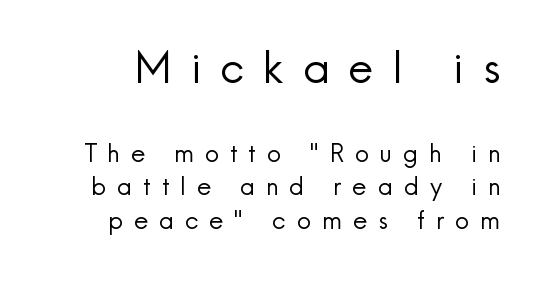
The image shows 44 px regular-weight sans-serif type, upright; set normal line spacing (1.35x), unusually wide letter spacing (+0.44 em), not underlined; the first (top) block is 1.76x larger; a small x-height.
